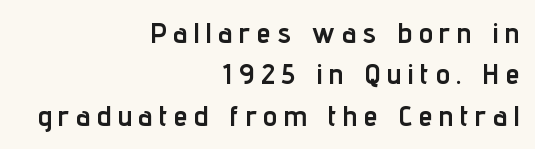
The image shows 28 px semibold, condensed sans-serif type, upright; set right-aligned, normal line spacing (1.48x), unusually wide letter spacing (+0.24 em), not underlined; low stroke contrast and a medium x-height.
